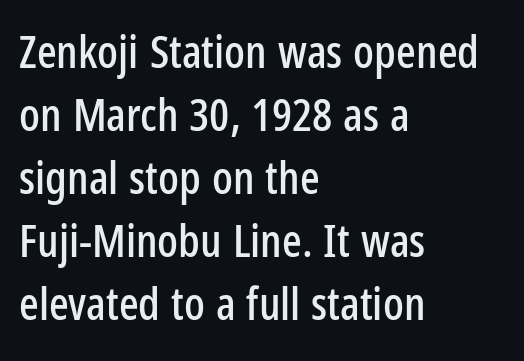
Q: Is the text italic (slanted)? A: No, it is upright.
Q: Is the typeface a serif or a sans-serif typeface? A: Sans-serif.
Q: Is the text underlined? A: No.
Q: How is the paragraph aligned? A: Left-aligned.
Q: Is the spacing between letters normal or unusually wide? A: Normal.
Q: Is the spacing between lines tight, normal or loose? A: Normal.
Q: Width (condensed, normal, or wide)? A: Condensed.
Q: Stroke contrast? A: Low.
Q: x-height? A: Medium.
Q: Monospaced? A: No.
